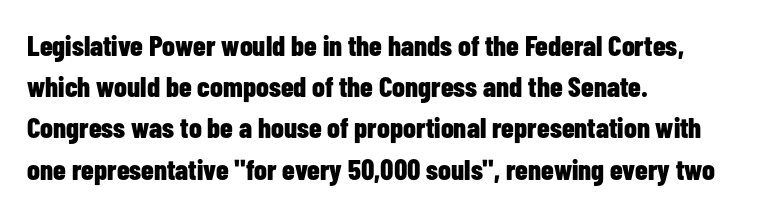
Is this a fixed-width face? No — the glyphs have proportional, varying widths. Stroke thickness is high; the sample reads as a true bold. The zone under the glyphs is completely vacant. The letters sit at their default tracking, neither squeezed nor spread. Quick note: interline space is typical.
